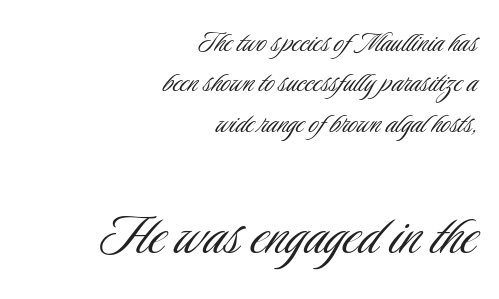
Q: Is the text bold? A: No.
Q: Is the text italic (slanted)? A: Yes.
Q: Is the typeface a serif or a sans-serif typeface? A: Sans-serif.
Q: Is the text underlined? A: No.
Q: How is the paragraph aligned? A: Right-aligned.
Q: Is the spacing between letters normal or unusually wide? A: Normal.
Q: Which block of text is set in a larger size, the first (top) or the second (bottom)? A: The second (bottom) one.
Q: Width (condensed, normal, or wide)? A: Condensed.
Q: Stroke contrast? A: Low.
Q: x-height? A: Small.
Q: Monospaced? A: No.
